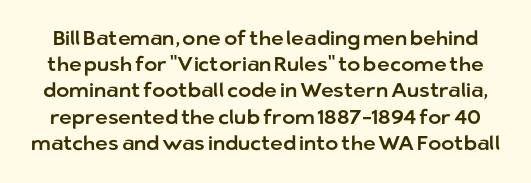
{"italic": "no", "underline": "no", "line_spacing": "normal", "line_spacing_ratio": 1.31, "letter_spacing": "normal", "letter_spacing_em": 0.0, "glyph_px": 20}
